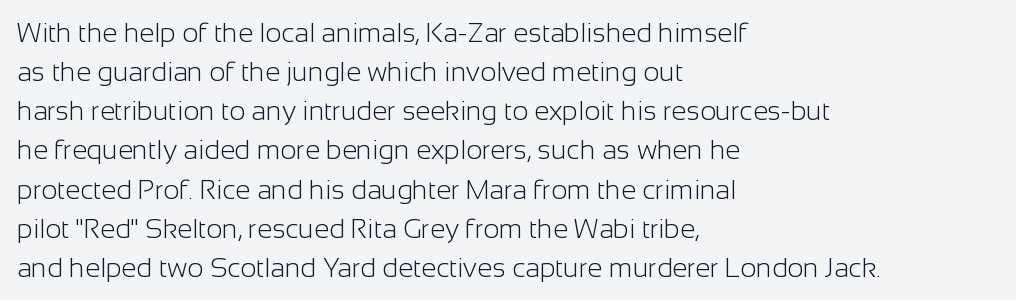
Q: Is the text bold? A: No.
Q: Is the text italic (slanted)? A: No, it is upright.
Q: Is the text underlined? A: No.
Q: How is the paragraph aligned? A: Left-aligned.
Q: Is the spacing between letters normal or unusually wide? A: Normal.
Q: Is the spacing between lines tight, normal or loose? A: Normal.
